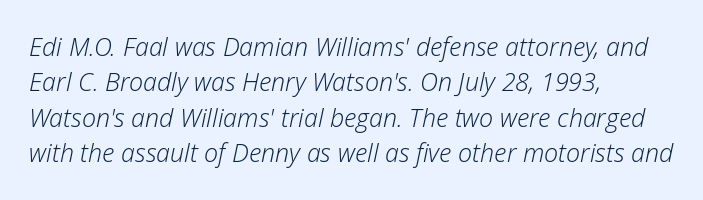
The rendering keeps characters at their native spacing. Compared with typical paragraphs, the rows here are spaced about the same. The passage is arranged the way most books set body copy — flush left. Any mark beneath the type? The region is blank.
